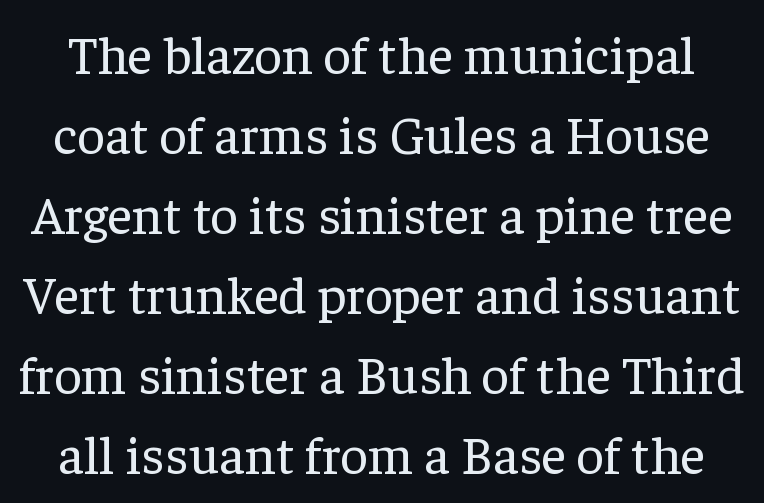
{"serif": "yes", "italic": "no", "bold": "no", "weight": "regular", "width": "normal", "stroke_contrast": "low", "x_height": "medium", "monospaced": "no", "underline": "no", "line_spacing": "normal", "line_spacing_ratio": 1.48, "letter_spacing": "normal", "letter_spacing_em": 0.0, "glyph_px": 54}
